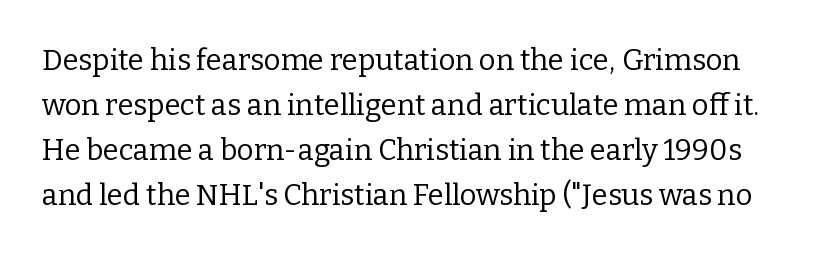
{"serif": "yes", "italic": "no", "bold": "no", "weight": "regular", "width": "normal", "stroke_contrast": "low", "x_height": "medium", "monospaced": "no", "underline": "no", "line_spacing": "normal", "line_spacing_ratio": 1.55, "letter_spacing": "normal", "letter_spacing_em": 0.0, "glyph_px": 29}
